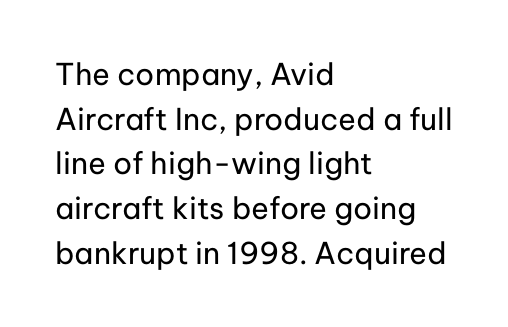
Look at the bottom of the vertical strokes: they stop flat, with no serifs. Tracking here is standard; glyphs follow each other at the usual distance. What's the leading like? Ordinary, nothing unusual. Weight class: somewhere from thin through regular.
